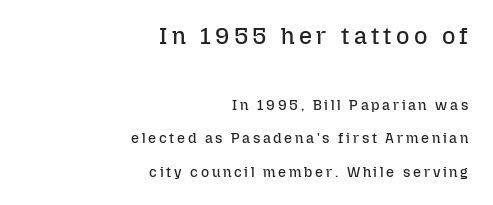
{"italic": "no", "bold": "no", "underline": "no", "align": "right", "line_spacing": "loose", "line_spacing_ratio": 2.38, "larger_block": "first", "size_ratio": 1.64, "glyph_px": 23}
